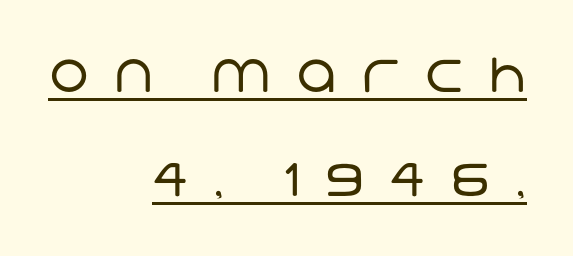
Q: Is the text bold? A: No.
Q: Is the typeface a serif or a sans-serif typeface? A: Sans-serif.
Q: Is the text underlined? A: Yes.
Q: How is the paragraph aligned? A: Right-aligned.
Q: Is the spacing between letters normal or unusually wide? A: Unusually wide.
Q: Width (condensed, normal, or wide)? A: Normal.
Q: Stroke contrast? A: Low.
Q: x-height? A: Large.
Q: Monospaced? A: No.
